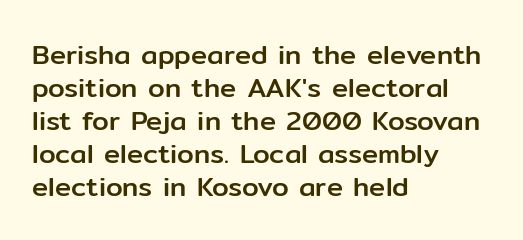
The image shows 27 px text type, upright; set left-aligned, line spacing 1.22x, normal letter spacing, not underlined.
